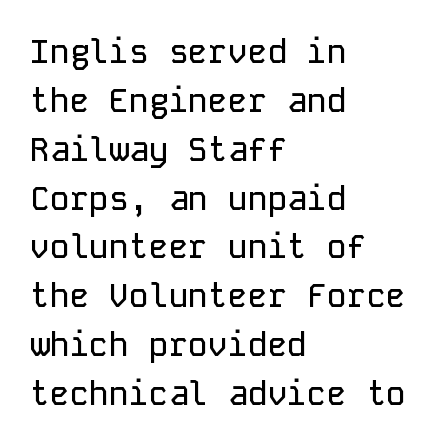
The image shows 33 px sans-serif type, upright, monospaced; set left-aligned, normal line spacing (1.48x), normal letter spacing, not underlined; low stroke contrast and a medium x-height.
